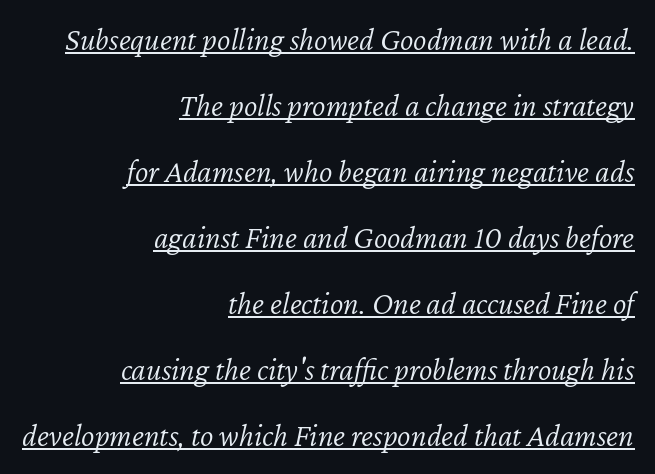
Interline gaps are noticeably wide in this sample. The passage shown has conventional tracking throughout. Ink coverage per letter is moderate at most. The rendering uses the underline text-decoration. The letters are slanted; this is an italic face.
